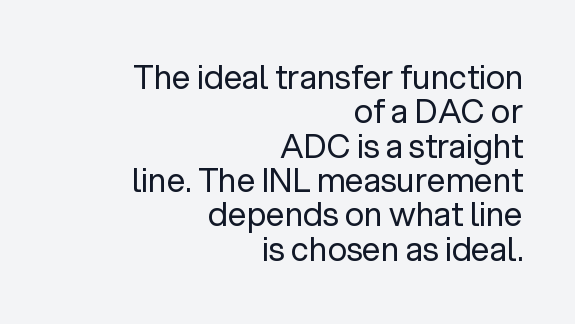
Vertical spacing — tight. Honestly, the letter spacing is just normal — you wouldn't notice it. The glyphs are unaccompanied by any horizontal stroke below them. Each stroke keeps to a modest, everyday thickness or less. Observe the absence of serifs on each vertical stroke in this sample.
